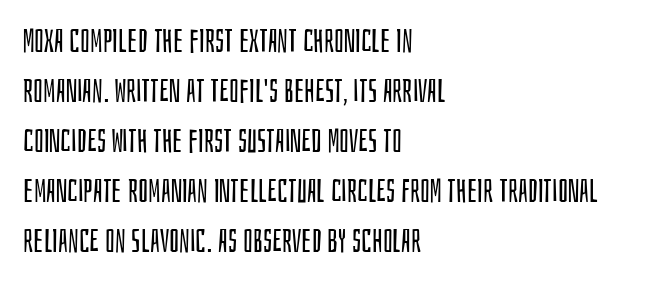
{"serif": "no", "italic": "no", "bold": "no", "weight": "regular", "width": "condensed", "stroke_contrast": "low", "x_height": "large", "monospaced": "no", "underline": "no", "align": "left", "line_spacing": "normal", "line_spacing_ratio": 1.56, "letter_spacing": "normal", "letter_spacing_em": 0.0, "glyph_px": 32}
